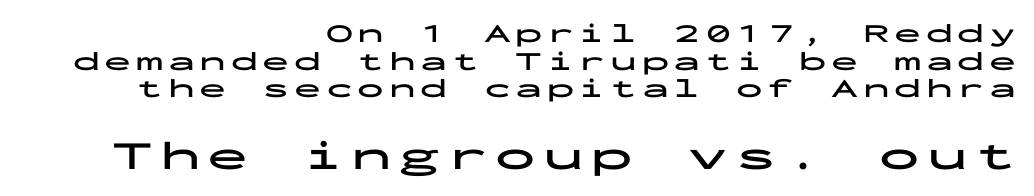
Q: Is the text bold? A: Yes.
Q: Is the text italic (slanted)? A: No, it is upright.
Q: Is the typeface a serif or a sans-serif typeface? A: Sans-serif.
Q: Is the text underlined? A: No.
Q: How is the paragraph aligned? A: Right-aligned.
Q: Is the spacing between lines tight, normal or loose? A: Tight.
Q: Which block of text is set in a larger size, the first (top) or the second (bottom)? A: The second (bottom) one.
Q: Width (condensed, normal, or wide)? A: Wide.
Q: Stroke contrast? A: Low.
Q: x-height? A: Medium.
Q: Monospaced? A: Yes.
